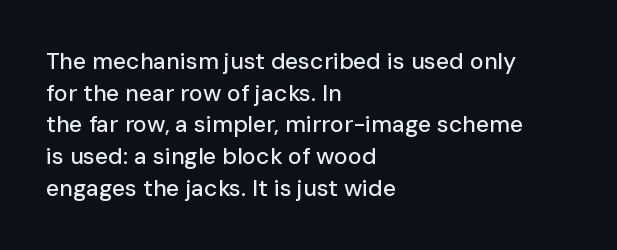
Q: Is the text italic (slanted)? A: No, it is upright.
Q: Is the text underlined? A: No.
Q: How is the paragraph aligned? A: Left-aligned.
Q: Is the spacing between letters normal or unusually wide? A: Normal.
Q: Is the spacing between lines tight, normal or loose? A: Normal.
